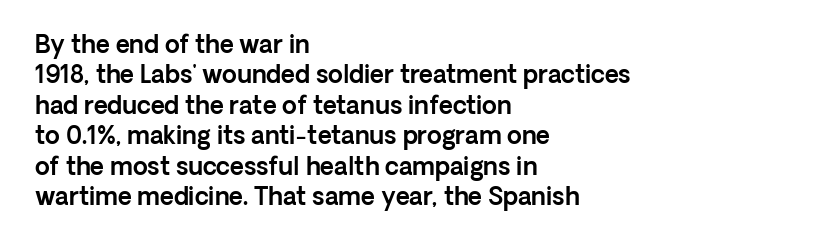
{"italic": "no", "underline": "no", "align": "left", "line_spacing": "normal", "line_spacing_ratio": 1.27, "letter_spacing": "normal", "letter_spacing_em": 0.0, "glyph_px": 24}
